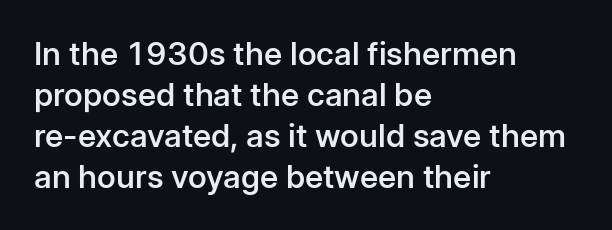
The compositor pushed each line to the left boundary. This is sans-serif lettering, the kind often seen on screens and signage. Caption: semibold face, moderately heavy strokes. The gaps between neighbouring characters are ordinary and unremarkable.
